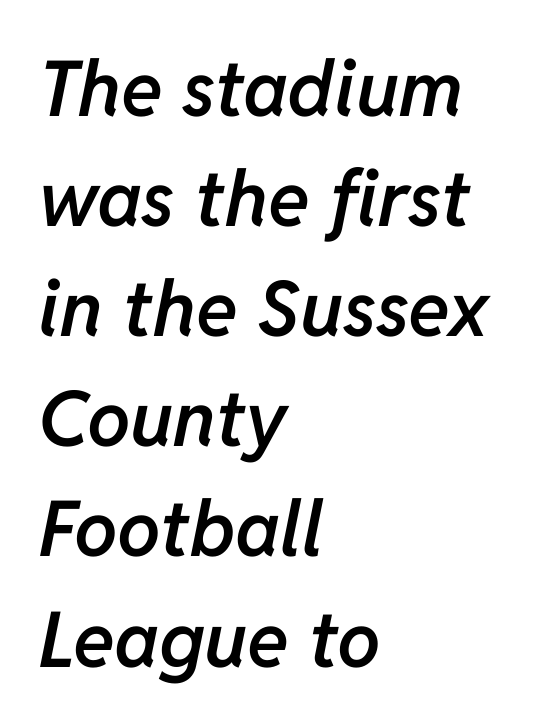
The image shows 77 px semibold type, italic (leaning right); set left-aligned, normal line spacing (1.43x), normal letter spacing, not underlined; low stroke contrast and a medium x-height.
